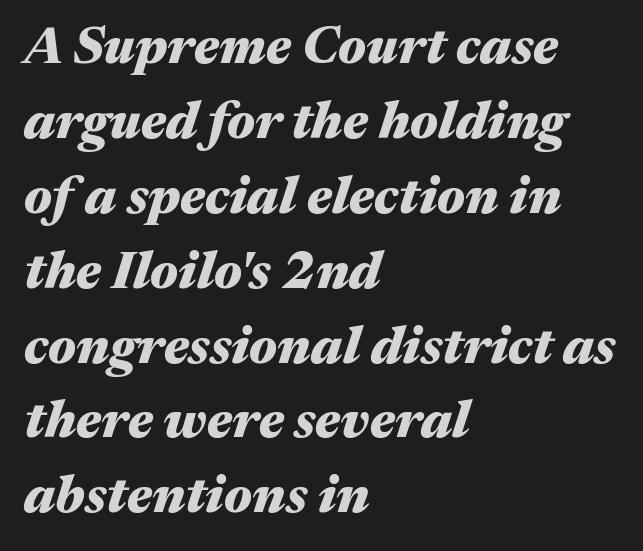
The image shows 52 px heavy, wide type, italic (leaning right); set left-aligned, normal line spacing (1.44x), normal letter spacing, not underlined; medium stroke contrast and a medium x-height.
